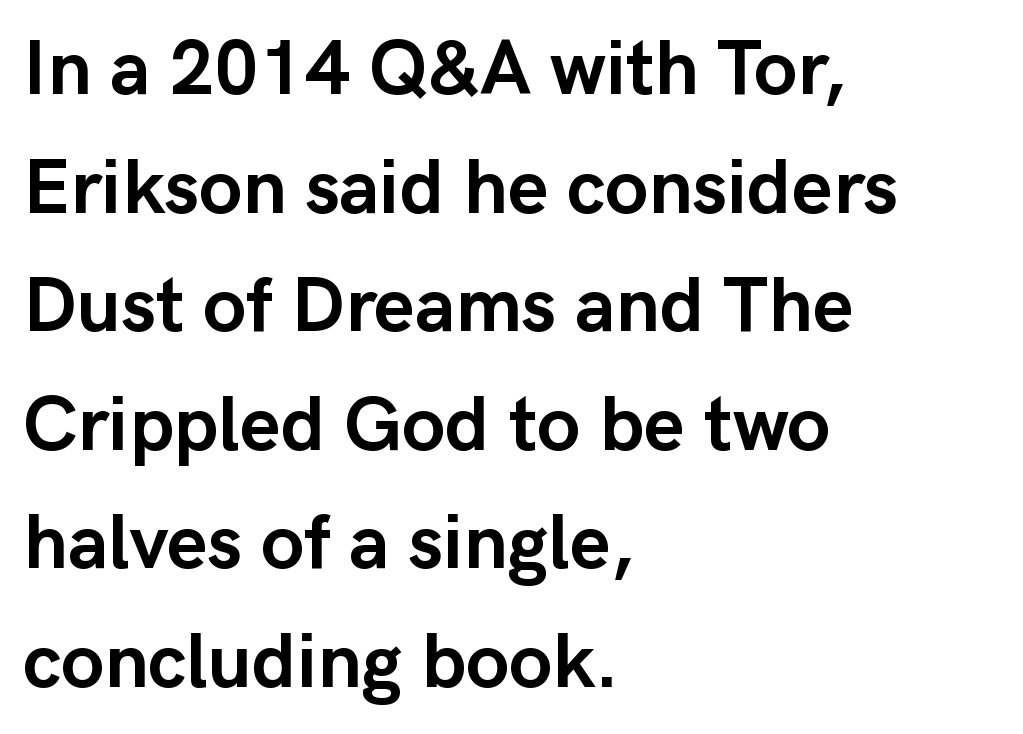
{"serif": "no", "italic": "no", "bold": "yes", "weight": "semibold", "width": "normal", "stroke_contrast": "low", "x_height": "medium", "monospaced": "no", "underline": "no", "align": "left", "line_spacing": "normal", "line_spacing_ratio": 1.52, "letter_spacing": "normal", "letter_spacing_em": 0.0, "glyph_px": 78}
